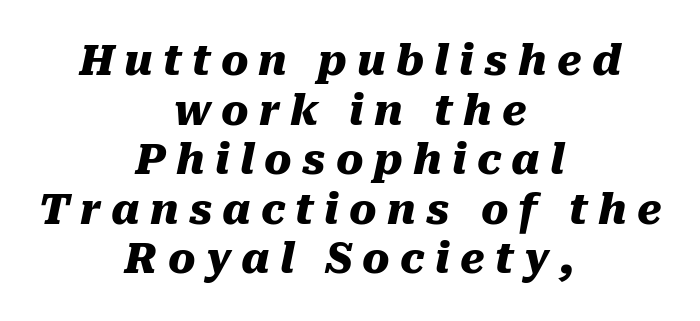
{"italic": "yes", "lean": "right", "slant_degrees": 10, "bold": "yes", "weight": "heavy", "width": "normal", "stroke_contrast": "medium", "x_height": "medium", "monospaced": "no", "underline": "no", "align": "center", "line_spacing_ratio": 1.21, "letter_spacing": "wide", "letter_spacing_em": 0.25, "glyph_px": 41}
